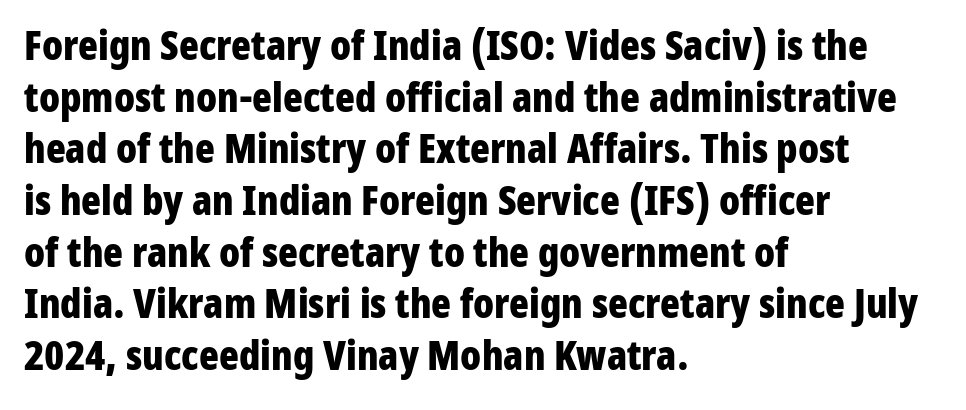
Q: Is the text bold? A: Yes.
Q: Is the text italic (slanted)? A: No, it is upright.
Q: Is the typeface a serif or a sans-serif typeface? A: Sans-serif.
Q: Is the text underlined? A: No.
Q: How is the paragraph aligned? A: Left-aligned.
Q: Is the spacing between letters normal or unusually wide? A: Normal.
Q: Is the spacing between lines tight, normal or loose? A: Normal.
Q: Width (condensed, normal, or wide)? A: Condensed.
Q: Stroke contrast? A: Low.
Q: x-height? A: Medium.
Q: Monospaced? A: No.
